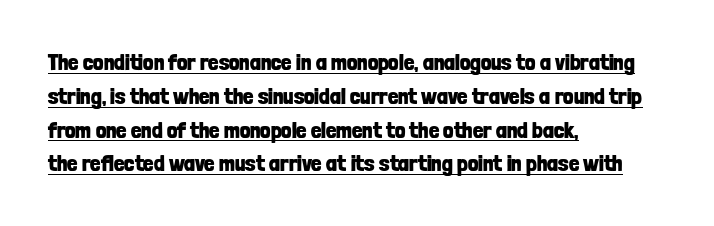
The image shows 23 px bold type, upright; set left-aligned, normal line spacing (1.47x), normal letter spacing, underlined.
